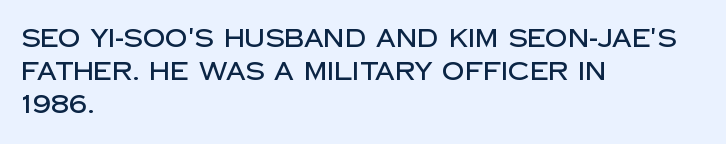
Q: Is the text italic (slanted)? A: No, it is upright.
Q: Is the text underlined? A: No.
Q: How is the paragraph aligned? A: Left-aligned.
Q: Is the spacing between letters normal or unusually wide? A: Normal.
Q: Is the spacing between lines tight, normal or loose? A: Normal.
